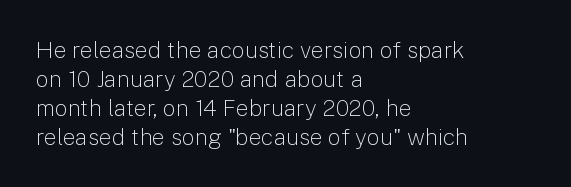
The image shows 23 px text type, upright; set left-aligned, normal line spacing (1.26x), normal letter spacing, not underlined.
